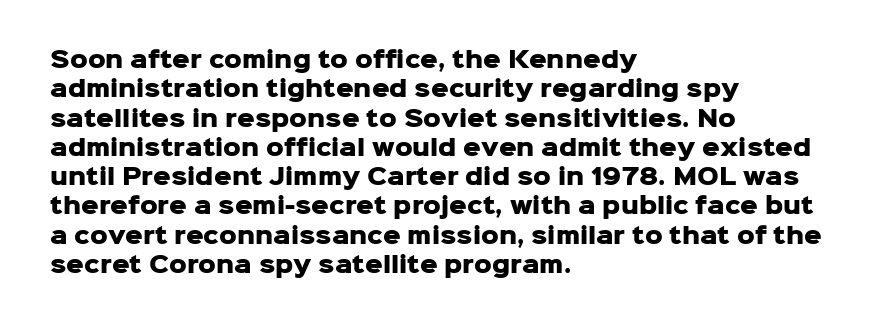
{"italic": "no", "bold": "yes", "underline": "no", "align": "left", "line_spacing": "normal", "line_spacing_ratio": 1.33, "letter_spacing": "normal", "letter_spacing_em": 0.0, "glyph_px": 22}
